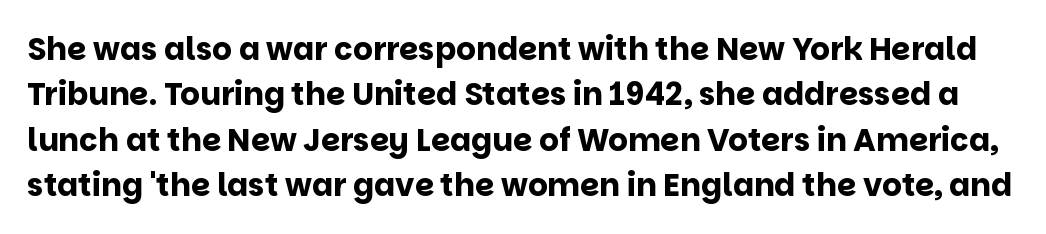
The image shows 31 px bold sans-serif type, upright; set normal line spacing (1.46x), normal letter spacing, not underlined; low stroke contrast and a large x-height.
